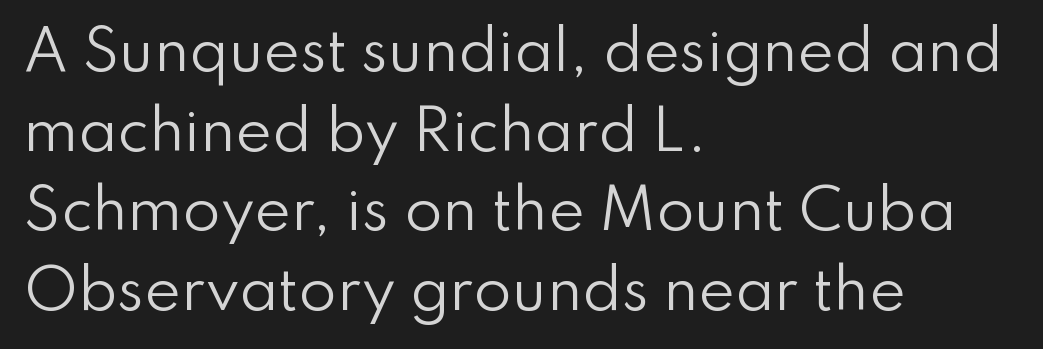
{"serif": "no", "italic": "no", "bold": "no", "weight": "regular", "width": "normal", "stroke_contrast": "low", "x_height": "small", "monospaced": "no", "underline": "no", "align": "left", "line_spacing": "normal", "line_spacing_ratio": 1.45, "letter_spacing": "normal", "letter_spacing_em": 0.0, "glyph_px": 55}
